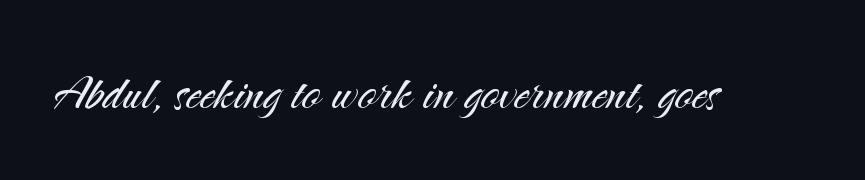
The image shows 61 px light sans-serif type; set normal letter spacing, not underlined; medium stroke contrast and a small x-height.
